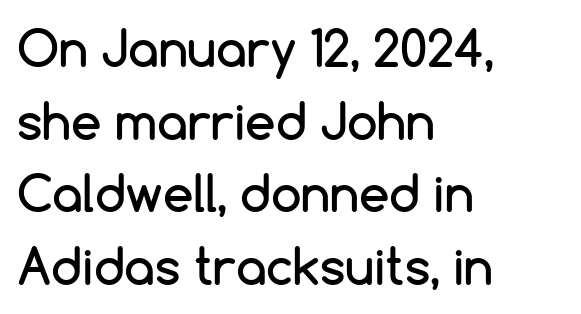
{"serif": "no", "italic": "no", "width": "normal", "stroke_contrast": "low", "x_height": "medium", "monospaced": "no", "underline": "no", "align": "left", "line_spacing": "normal", "line_spacing_ratio": 1.48, "letter_spacing": "normal", "letter_spacing_em": 0.0, "glyph_px": 49}
